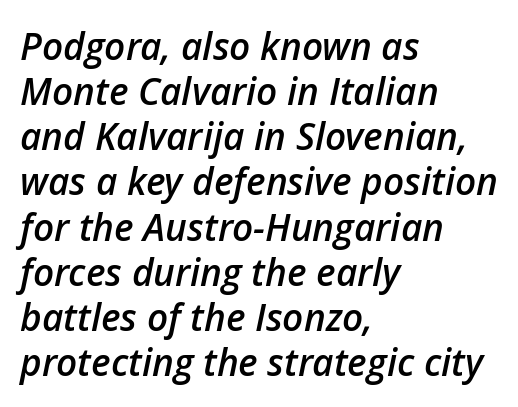
The image shows 37 px semibold type, italic (leaning right); set left-aligned, line spacing 1.22x, normal letter spacing, not underlined; low stroke contrast and a medium x-height.
